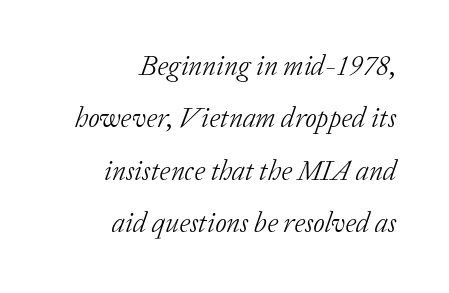
{"serif": "yes", "italic": "yes", "lean": "right", "slant_degrees": 20, "bold": "no", "weight": "light", "width": "normal", "stroke_contrast": "low", "x_height": "medium", "monospaced": "no", "underline": "no", "align": "right", "line_spacing_ratio": 1.87, "letter_spacing": "normal", "letter_spacing_em": 0.0, "glyph_px": 28}
